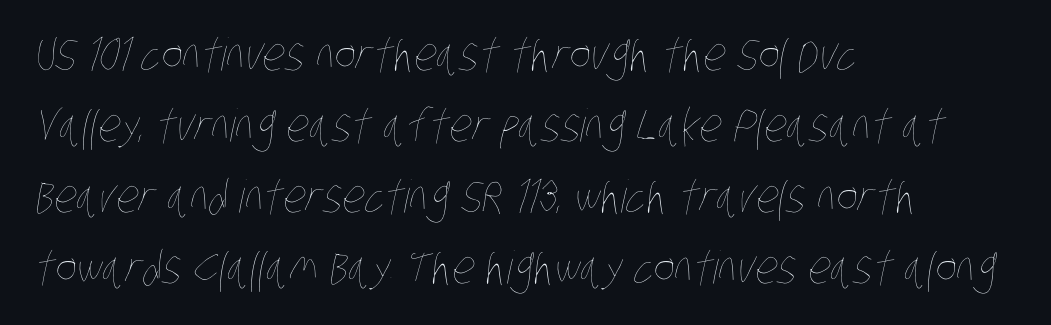
{"bold": "no", "weight": "thin", "width": "condensed", "stroke_contrast": "low", "x_height": "large", "monospaced": "no", "underline": "no", "align": "left", "line_spacing": "normal", "line_spacing_ratio": 1.58, "letter_spacing": "normal", "letter_spacing_em": 0.0, "glyph_px": 45}
